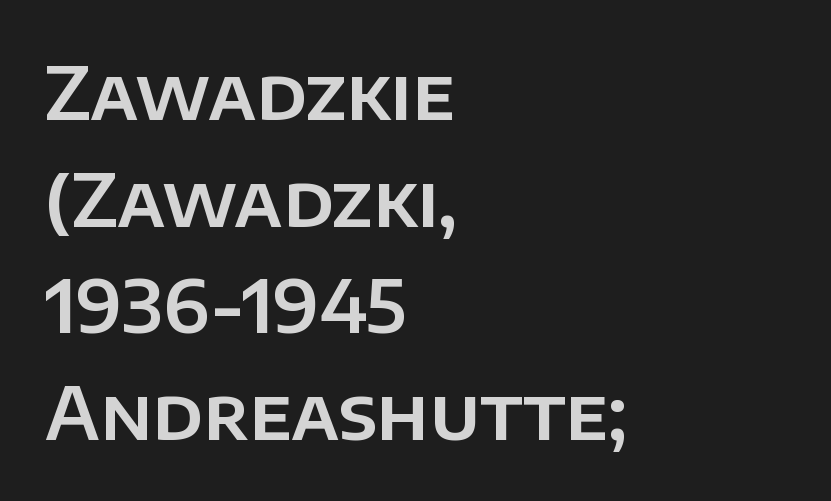
The image shows 72 px sans-serif type, upright; set left-aligned, normal line spacing (1.48x), normal letter spacing, not underlined; low stroke contrast and a large x-height.
